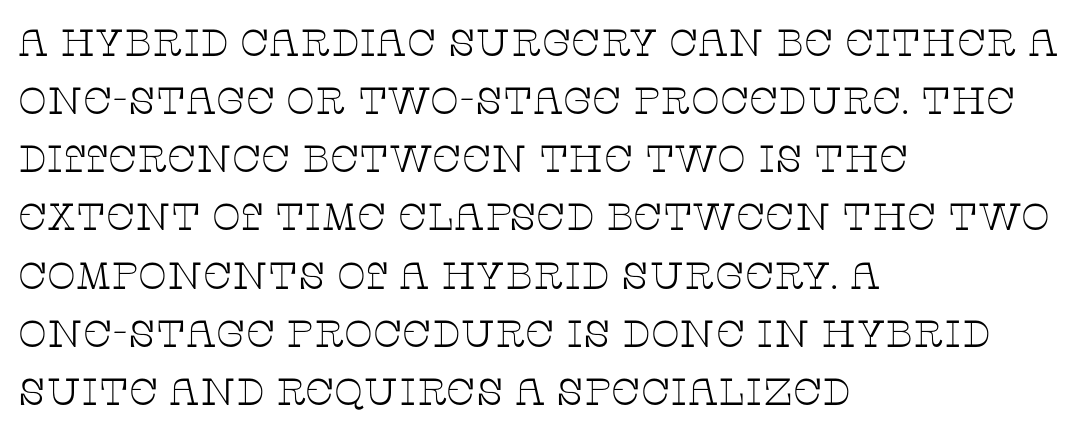
Q: Is the text bold? A: No.
Q: Is the text italic (slanted)? A: No, it is upright.
Q: Is the typeface a serif or a sans-serif typeface? A: Serif.
Q: Is the text underlined? A: No.
Q: How is the paragraph aligned? A: Left-aligned.
Q: Is the spacing between letters normal or unusually wide? A: Normal.
Q: Is the spacing between lines tight, normal or loose? A: Normal.
Q: Width (condensed, normal, or wide)? A: Wide.
Q: Stroke contrast? A: Low.
Q: x-height? A: Large.
Q: Monospaced? A: No.
